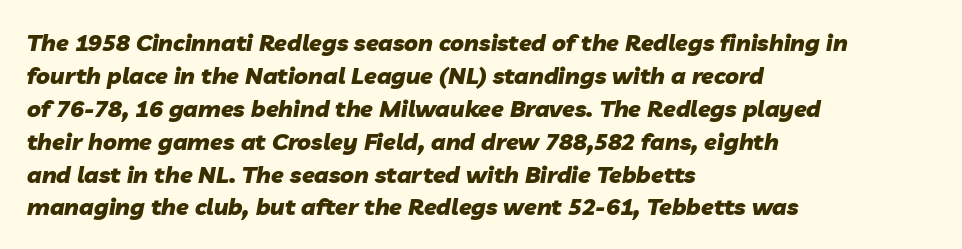
The image shows 23 px bold type, italic (leaning right); set left-aligned, normal line spacing (1.43x), normal letter spacing, not underlined.
